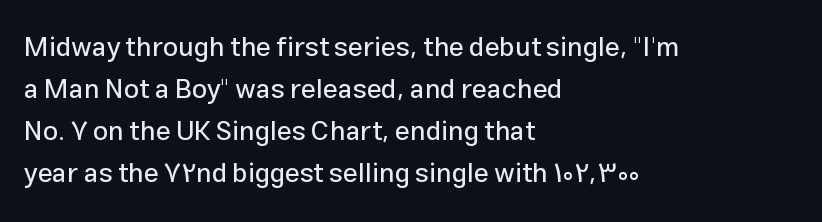
The image shows 27 px text type, upright; set left-aligned, normal line spacing (1.55x), normal letter spacing, not underlined.
